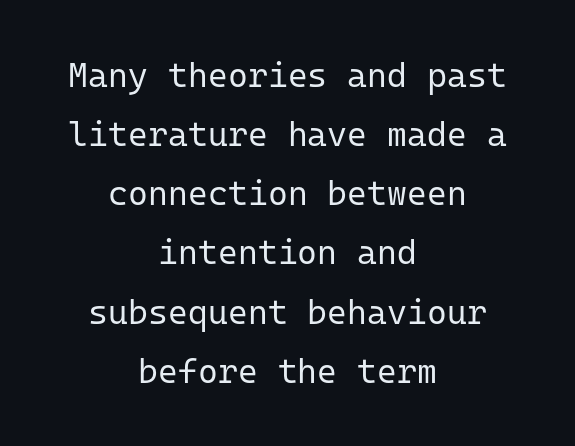
The area under the type is left untouched. Look at the bottom of the vertical strokes: they stop flat, with no serifs. No heavy texture on the line: the type isn't bold. Short and long lines alike share a common midpoint. The letters sit at their default tracking, neither squeezed nor spread. Spacing verdict: monospaced, one width for all characters.
